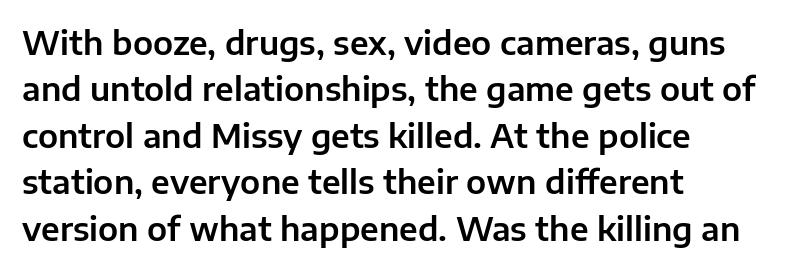
Q: Is the text italic (slanted)? A: No, it is upright.
Q: Is the typeface a serif or a sans-serif typeface? A: Sans-serif.
Q: Is the text underlined? A: No.
Q: How is the paragraph aligned? A: Left-aligned.
Q: Is the spacing between letters normal or unusually wide? A: Normal.
Q: Is the spacing between lines tight, normal or loose? A: Normal.
Q: Width (condensed, normal, or wide)? A: Normal.
Q: Stroke contrast? A: Low.
Q: x-height? A: Medium.
Q: Monospaced? A: No.
